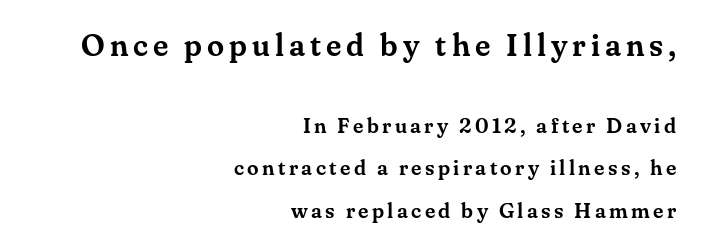
A bare baseline throughout the passage. The type sits square on the baseline with zero lean. Old-style or modern, the face here clearly has serifs. Successive baselines arrive slowly, with a big drop between each. Each letter keeps its own natural width here, so spacing adapts to shape.
